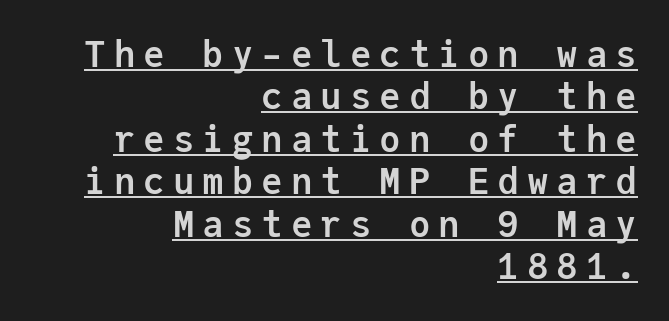
The setting favours the right margin, as signatures and pull-quotes sometimes do. This sample has the even, mechanical cadence of fixed-width lettering. In terms of letterform style, serifs are entirely absent. You can see a thin bar hugging the bottom of the glyphs. In terms of letterspacing, this is a distinctly airy, spread setting.
